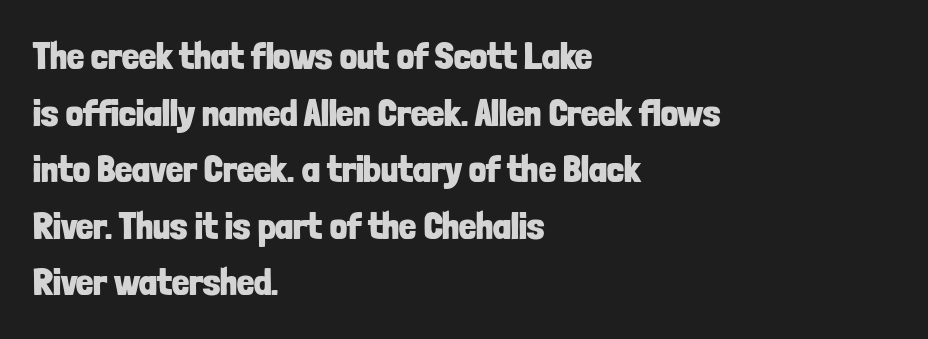
Q: Is the text bold? A: Yes.
Q: Is the text italic (slanted)? A: No, it is upright.
Q: Is the typeface a serif or a sans-serif typeface? A: Sans-serif.
Q: Is the text underlined? A: No.
Q: How is the paragraph aligned? A: Left-aligned.
Q: Is the spacing between letters normal or unusually wide? A: Normal.
Q: Is the spacing between lines tight, normal or loose? A: Normal.
Q: Width (condensed, normal, or wide)? A: Condensed.
Q: Stroke contrast? A: Low.
Q: x-height? A: Medium.
Q: Monospaced? A: No.
